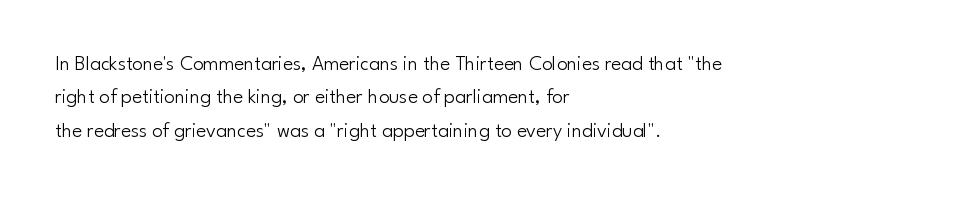
{"italic": "no", "bold": "no", "underline": "no", "align": "left", "line_spacing": "normal", "line_spacing_ratio": 1.59, "letter_spacing": "normal", "letter_spacing_em": 0.0, "glyph_px": 21}
